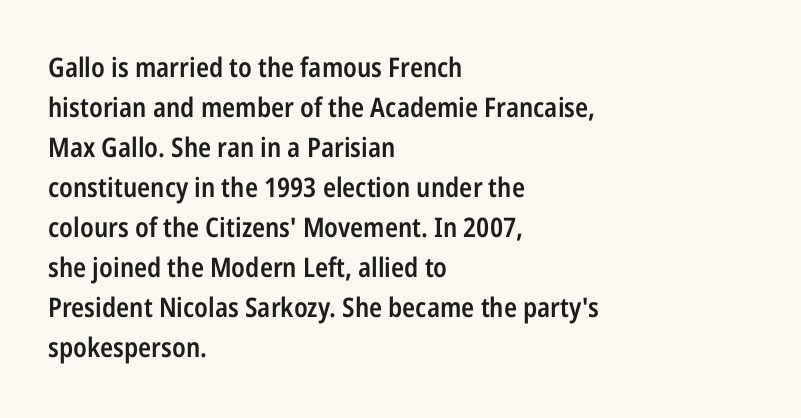
{"italic": "no", "bold": "semi", "underline": "no", "align": "left", "line_spacing": "normal", "line_spacing_ratio": 1.48, "letter_spacing": "normal", "letter_spacing_em": 0.0, "glyph_px": 27}
